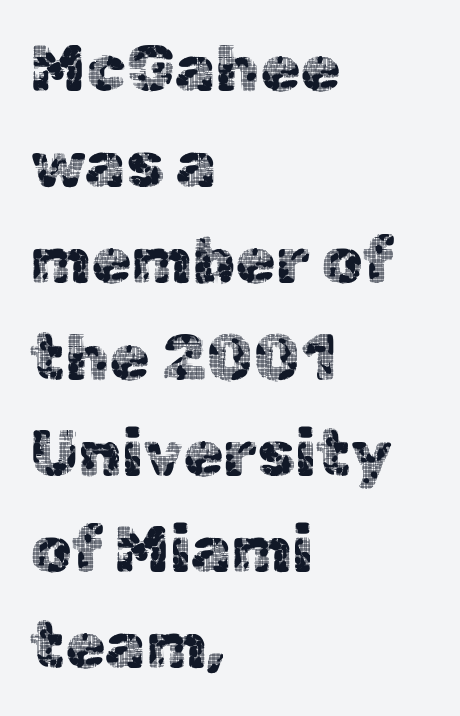
Lines of text with bare space underneath. The face used here is rendered with its standard letterfit. Normally led — the rows are evenly, conventionally spaced. The letters advance in unequal steps, a hallmark of proportional type. Every row of glyphs begins at an identical x-position on the left.
